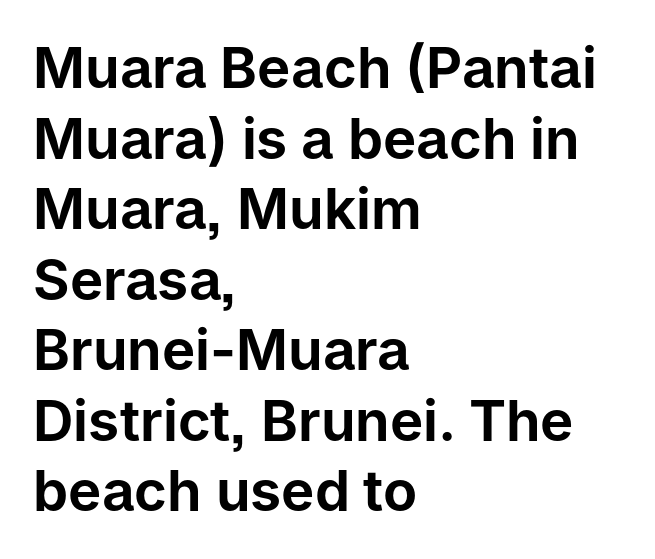
The image shows 56 px sans-serif type, upright; set left-aligned, normal line spacing (1.26x), normal letter spacing, not underlined; low stroke contrast and a medium x-height.
